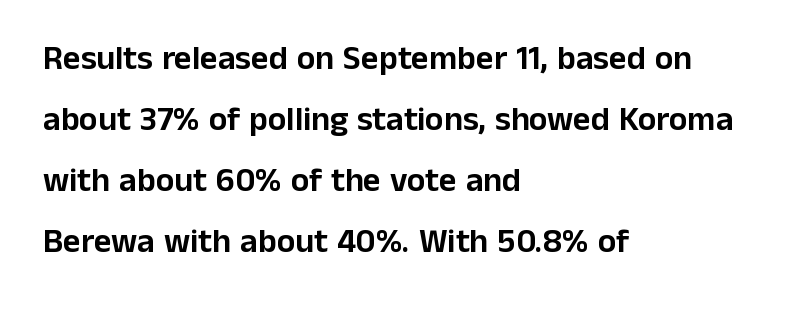
Q: Is the text italic (slanted)? A: No, it is upright.
Q: Is the typeface a serif or a sans-serif typeface? A: Sans-serif.
Q: Is the text underlined? A: No.
Q: How is the paragraph aligned? A: Left-aligned.
Q: Is the spacing between letters normal or unusually wide? A: Normal.
Q: Width (condensed, normal, or wide)? A: Normal.
Q: Stroke contrast? A: Low.
Q: x-height? A: Medium.
Q: Monospaced? A: No.
